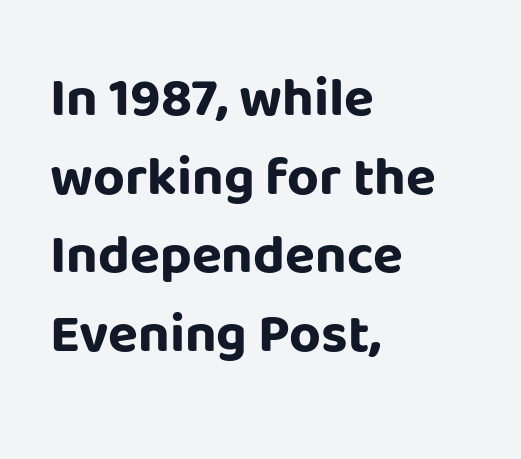
The image shows 55 px bold sans-serif type, upright; set left-aligned, normal line spacing (1.43x), normal letter spacing, not underlined; low stroke contrast and a large x-height.
